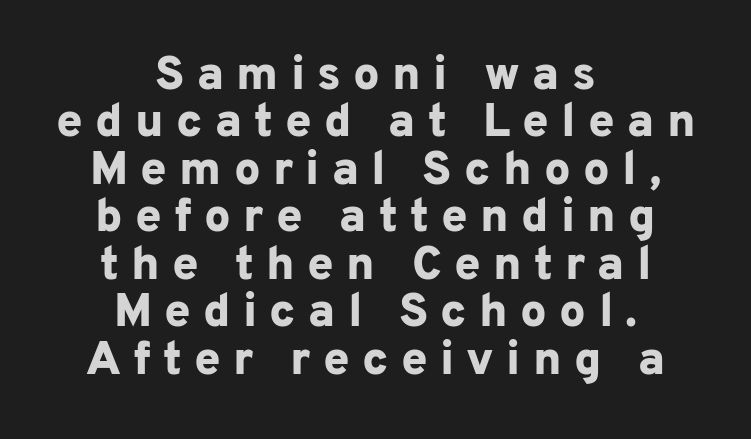
The image shows 47 px bold sans-serif type, upright; set centered, tight line spacing (1.01x), unusually wide letter spacing (+0.26 em), not underlined; low stroke contrast and a medium x-height.
